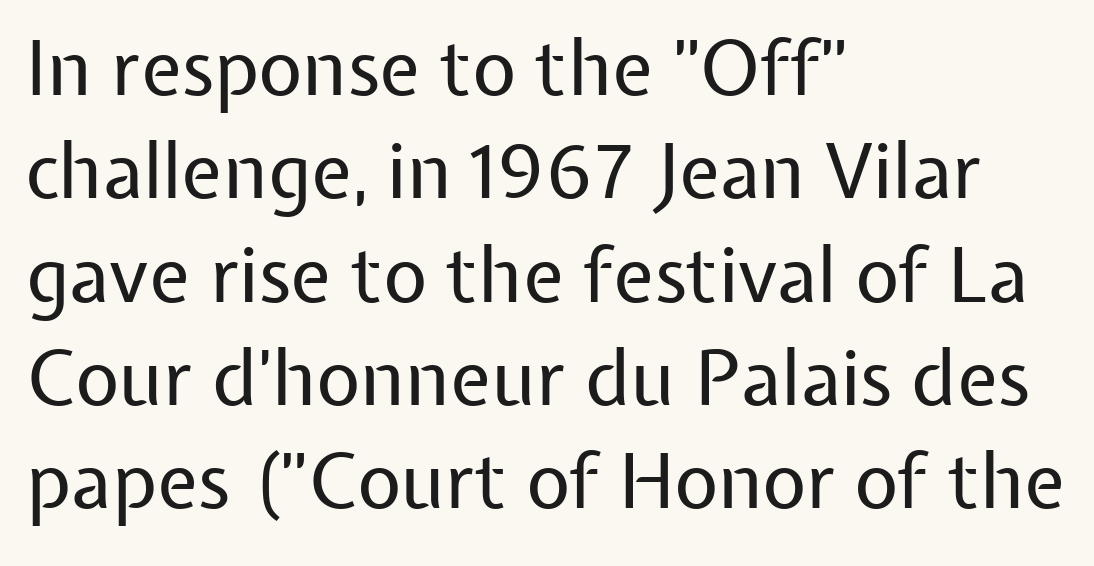
The image shows 76 px regular-weight sans-serif type, upright; set left-aligned, normal line spacing (1.36x), normal letter spacing, not underlined; low stroke contrast and a medium x-height.
